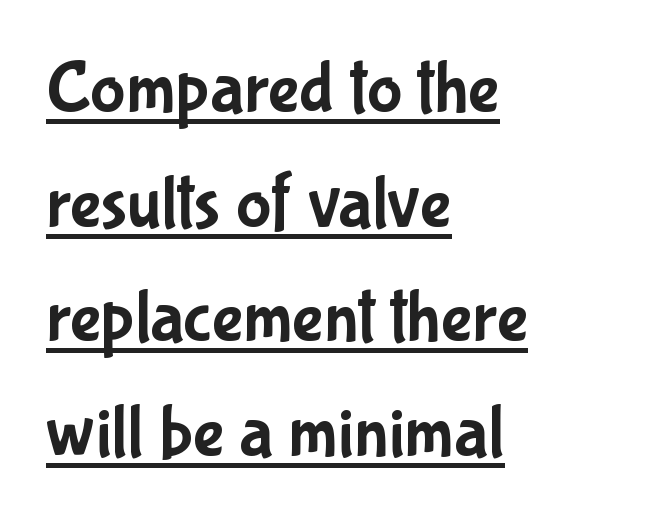
{"serif": "no", "italic": "no", "width": "condensed", "stroke_contrast": "low", "x_height": "medium", "monospaced": "no", "underline": "yes", "align": "left", "line_spacing": "normal", "line_spacing_ratio": 1.55, "letter_spacing": "normal", "letter_spacing_em": 0.0, "glyph_px": 74}
